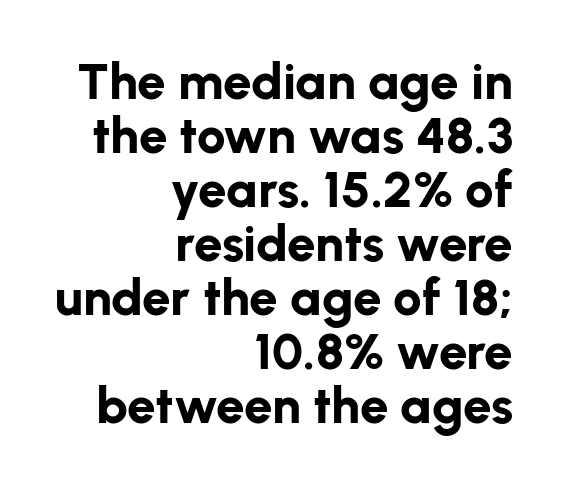
Is there any slant? The stems are plumb. The words here are not underlined. The passage shown stacks its lines with hardly any gap. The typesetter chose a ragged-left arrangement here. Think of a printed novel: that variable character pitch is what you see here.
